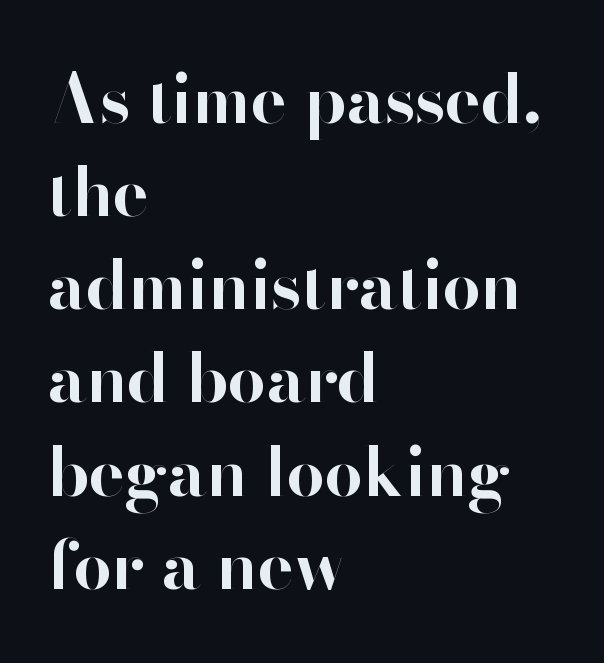
{"serif": "no", "italic": "no", "bold": "yes", "weight": "bold", "width": "normal", "stroke_contrast": "high", "x_height": "small", "monospaced": "no", "underline": "no", "align": "left", "line_spacing": "normal", "line_spacing_ratio": 1.39, "letter_spacing": "normal", "letter_spacing_em": 0.0, "glyph_px": 67}
